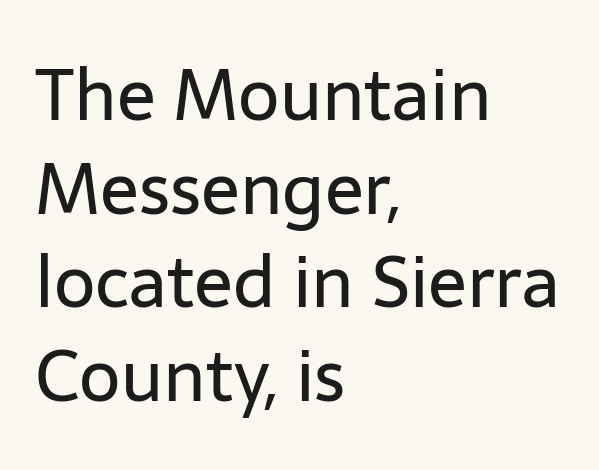
Nothing unusual about the tracking: characters are spaced as the font intends. No heavy texture on the line: the type isn't bold. This sample uses an upright cut, with every glyph sitting square on the baseline. The strip under each line holds only bare page. A classic flush-left, rag-right setting is used for this passage. The rendering uses natural spacing where letterforms have individual widths.
